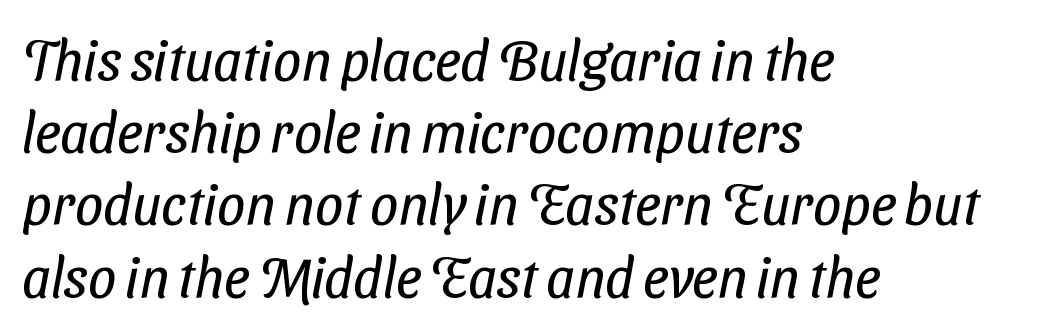
Q: Is the text bold? A: No.
Q: Is the typeface a serif or a sans-serif typeface? A: Sans-serif.
Q: Is the text underlined? A: No.
Q: How is the paragraph aligned? A: Left-aligned.
Q: Is the spacing between letters normal or unusually wide? A: Normal.
Q: Is the spacing between lines tight, normal or loose? A: Normal.
Q: Width (condensed, normal, or wide)? A: Condensed.
Q: Stroke contrast? A: Low.
Q: x-height? A: Medium.
Q: Monospaced? A: No.
